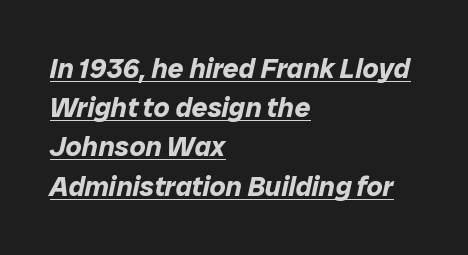
{"italic": "yes", "lean": "right", "slant_degrees": 12, "bold": "yes", "weight": "bold", "width": "normal", "stroke_contrast": "low", "x_height": "medium", "monospaced": "no", "underline": "yes", "align": "left", "line_spacing": "normal", "line_spacing_ratio": 1.4, "letter_spacing": "normal", "letter_spacing_em": 0.0, "glyph_px": 28}
